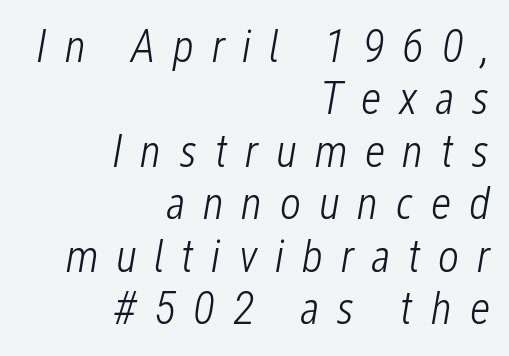
Q: Is the text bold? A: No.
Q: Is the text italic (slanted)? A: Yes, it leans right by about 12 degrees.
Q: Is the text underlined? A: No.
Q: How is the paragraph aligned? A: Right-aligned.
Q: Is the spacing between letters normal or unusually wide? A: Unusually wide.
Q: Is the spacing between lines tight, normal or loose? A: Tight.
Q: Width (condensed, normal, or wide)? A: Condensed.
Q: Stroke contrast? A: Low.
Q: x-height? A: Medium.
Q: Monospaced? A: No.
